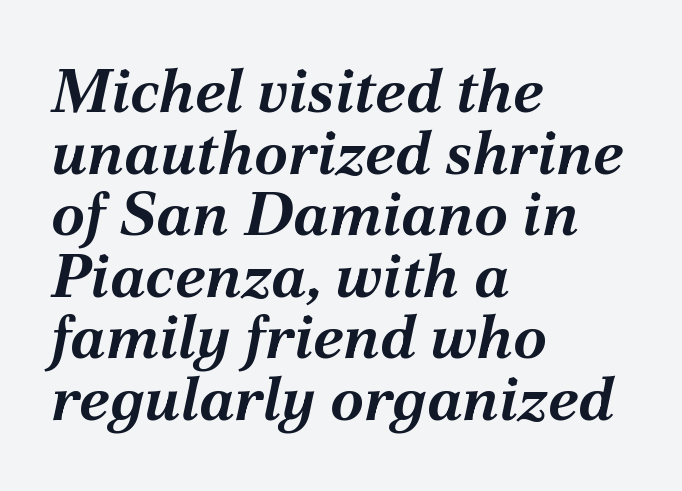
The image shows 61 px bold type, italic (leaning right); set left-aligned, tight line spacing (1.01x), normal letter spacing, not underlined; medium stroke contrast and a medium x-height.
